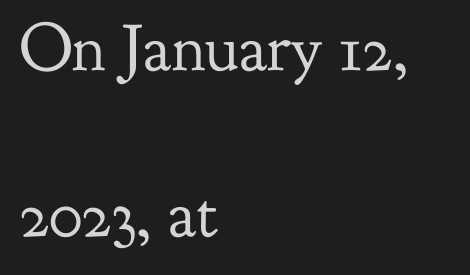
A typesetter would label this face a serif. Looks like regular typesetting: each glyph gets only the width it needs. Vertically, the passage feels expansive, rows floating well apart. Glyph-to-glyph distance matches everyday printed text.
